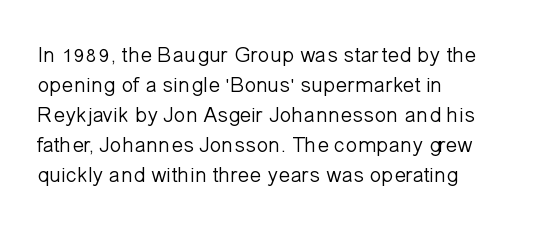
Q: Is the text bold? A: No.
Q: Is the text italic (slanted)? A: No, it is upright.
Q: Is the text underlined? A: No.
Q: How is the paragraph aligned? A: Left-aligned.
Q: Is the spacing between letters normal or unusually wide? A: Normal.
Q: Is the spacing between lines tight, normal or loose? A: Normal.
